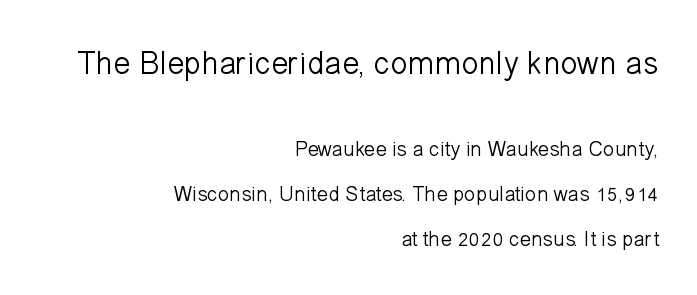
Q: Is the text bold? A: No.
Q: Is the text italic (slanted)? A: No, it is upright.
Q: Is the typeface a serif or a sans-serif typeface? A: Sans-serif.
Q: Is the text underlined? A: No.
Q: How is the paragraph aligned? A: Right-aligned.
Q: Is the spacing between letters normal or unusually wide? A: Normal.
Q: Is the spacing between lines tight, normal or loose? A: Loose.
Q: Which block of text is set in a larger size, the first (top) or the second (bottom)? A: The first (top) one.
Q: Width (condensed, normal, or wide)? A: Normal.
Q: Stroke contrast? A: Low.
Q: x-height? A: Medium.
Q: Monospaced? A: No.
